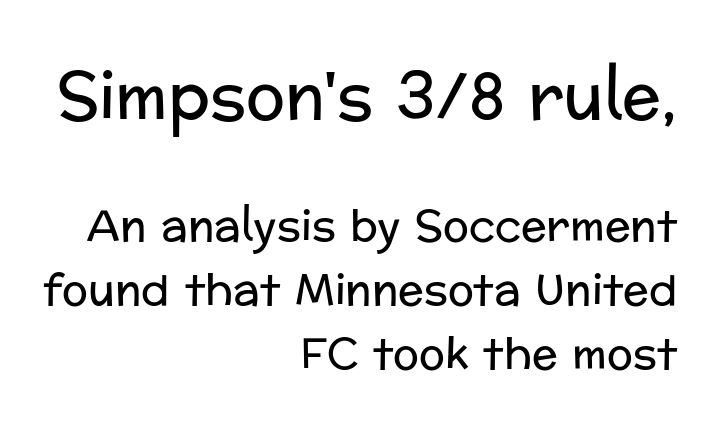
The letters sit at their default tracking, neither squeezed nor spread. The letters stand upright; this is a roman face. Lines of text with bare space underneath. The typeface chosen for these lines omits serifs.
